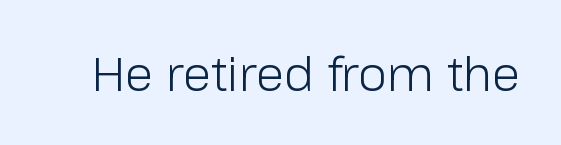
The image shows 47 px light sans-serif type, upright; set normal letter spacing, not underlined; low stroke contrast and a medium x-height.
